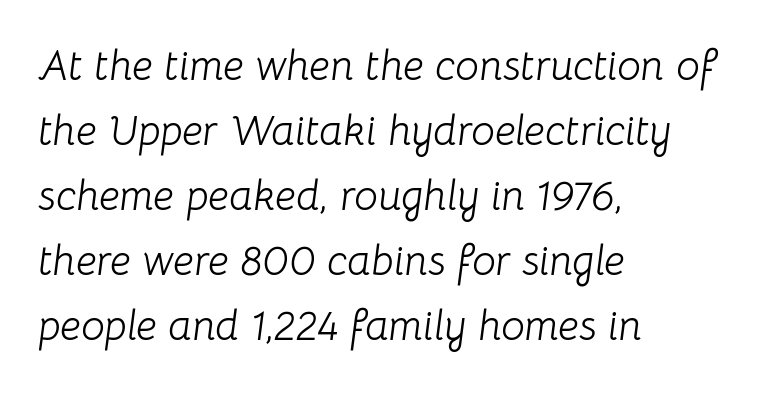
Does the copy run flush right? No — it runs flush left. You could not count columns in this text — the font is proportionally spaced. Weight: not bold — regular or lighter. Underline: absent.
